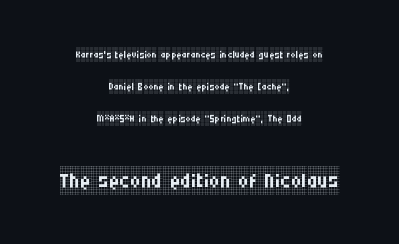
{"serif": "yes", "italic": "no", "bold": "no", "weight": "regular", "width": "condensed", "stroke_contrast": "low", "x_height": "large", "monospaced": "no", "underline": "no", "align": "center", "line_spacing": "loose", "line_spacing_ratio": 2.29, "letter_spacing": "normal", "letter_spacing_em": 0.0, "larger_block": "second", "size_ratio": 2.07, "glyph_px": 29}
